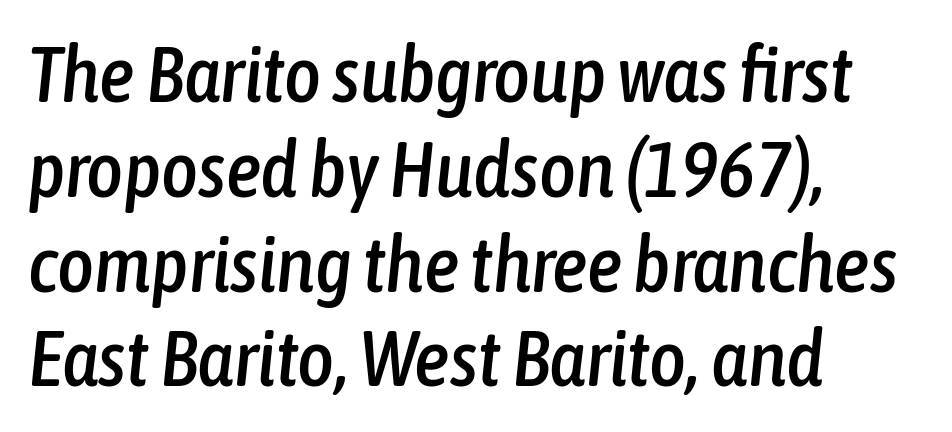
Q: Is the text italic (slanted)? A: Yes, it leans right by about 6 degrees.
Q: Is the text underlined? A: No.
Q: How is the paragraph aligned? A: Left-aligned.
Q: Is the spacing between letters normal or unusually wide? A: Normal.
Q: Width (condensed, normal, or wide)? A: Condensed.
Q: Stroke contrast? A: Low.
Q: x-height? A: Medium.
Q: Monospaced? A: No.
